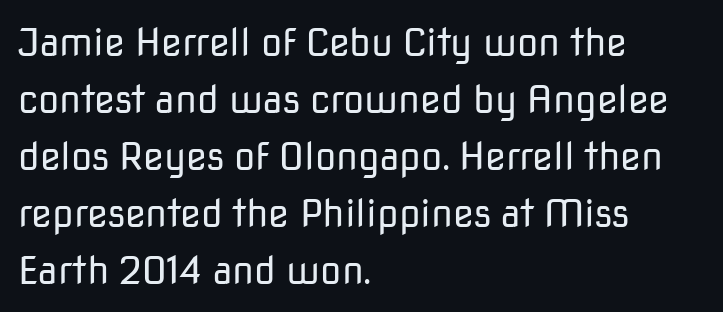
{"serif": "no", "italic": "no", "bold": "no", "weight": "regular", "width": "normal", "stroke_contrast": "low", "x_height": "medium", "monospaced": "no", "underline": "no", "align": "left", "line_spacing": "normal", "line_spacing_ratio": 1.5, "letter_spacing": "normal", "letter_spacing_em": 0.0, "glyph_px": 38}
